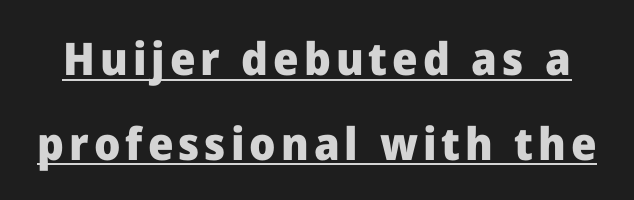
Do the letters lean? They stand straight. The glyphs have the mass of a bold cut. The letters advance in unequal steps, a hallmark of proportional type. The typesetter has applied underlining to the passage shown.
